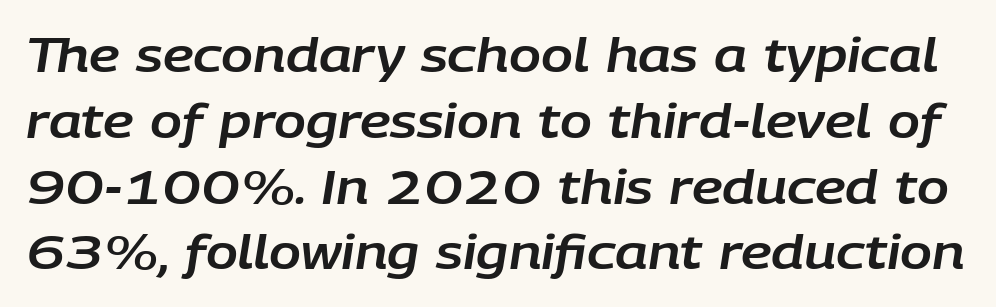
Rendered with sloped, italic letterforms. Summary of vertical rhythm: regular, with standard interline spacing. Does extra space separate the letters? No, they use regular spacing. Honestly, there is no underline to notice here at all. This sample has the flowing, uneven cadence of proportional lettering.
